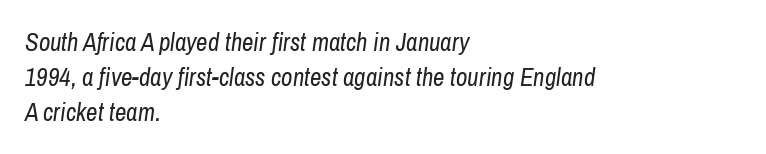
Q: Is the text bold? A: No.
Q: Is the text italic (slanted)? A: Yes, it leans right by about 8 degrees.
Q: Is the text underlined? A: No.
Q: How is the paragraph aligned? A: Left-aligned.
Q: Is the spacing between letters normal or unusually wide? A: Normal.
Q: Is the spacing between lines tight, normal or loose? A: Normal.
